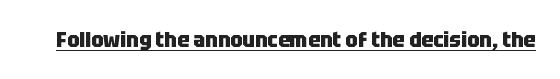
The image shows 22 px bold type, upright; set normal letter spacing, underlined.
